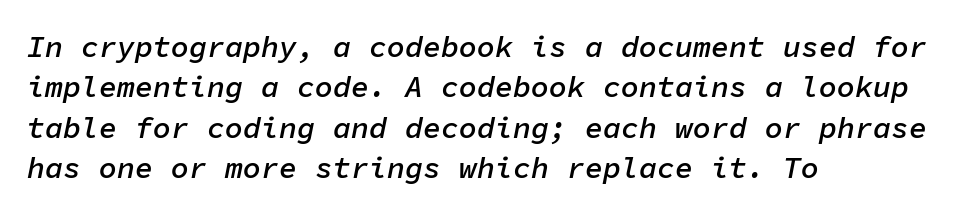
{"italic": "yes", "lean": "right", "slant_degrees": 11, "bold": "semi", "weight": "semibold", "width": "normal", "stroke_contrast": "low", "x_height": "medium", "monospaced": "yes", "underline": "no", "align": "left", "line_spacing": "normal", "line_spacing_ratio": 1.35, "letter_spacing": "normal", "letter_spacing_em": 0.0, "glyph_px": 30}
